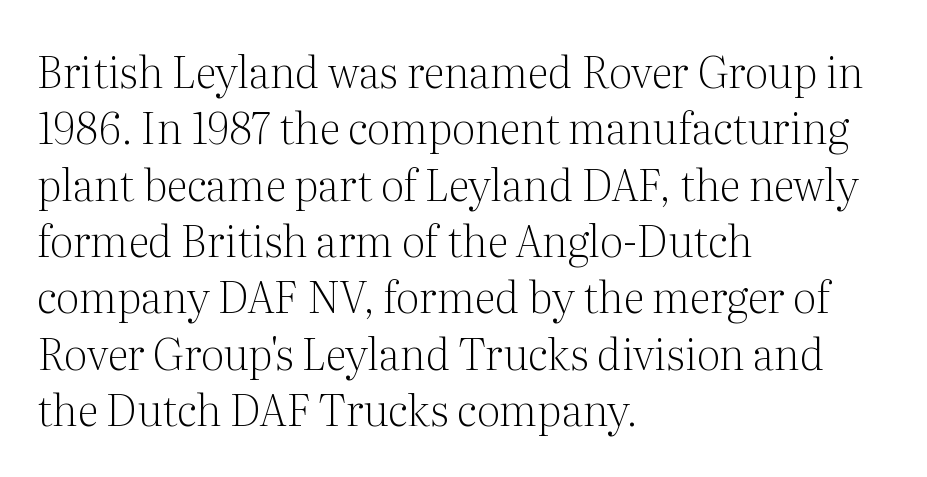
Q: Is the text bold? A: No.
Q: Is the text italic (slanted)? A: No, it is upright.
Q: Is the typeface a serif or a sans-serif typeface? A: Serif.
Q: Is the text underlined? A: No.
Q: How is the paragraph aligned? A: Left-aligned.
Q: Is the spacing between letters normal or unusually wide? A: Normal.
Q: Is the spacing between lines tight, normal or loose? A: Normal.
Q: Width (condensed, normal, or wide)? A: Normal.
Q: Stroke contrast? A: Medium.
Q: x-height? A: Medium.
Q: Monospaced? A: No.
